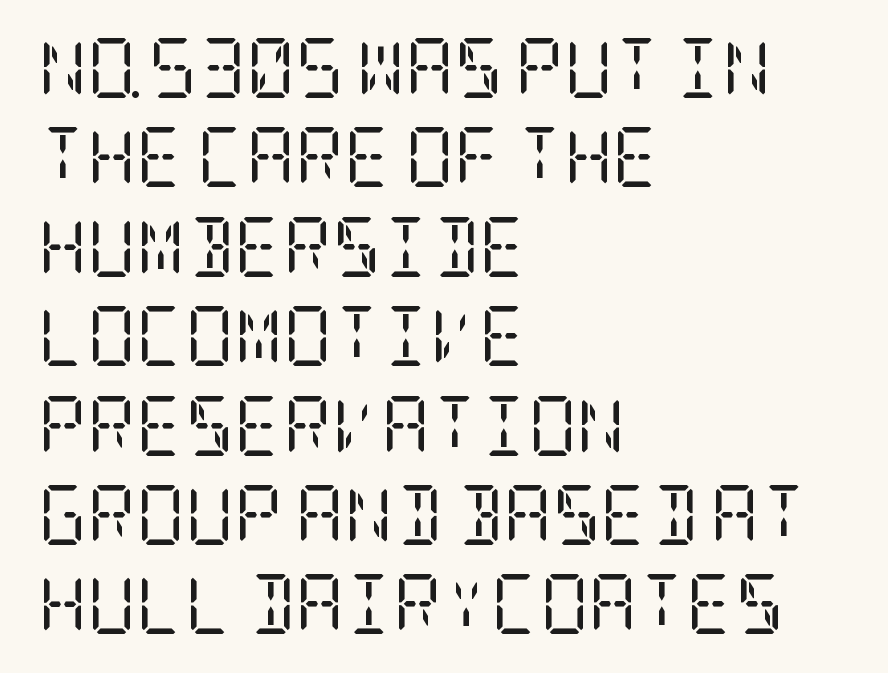
The image shows 60 px regular-weight, condensed serif type, upright; set left-aligned, normal line spacing (1.49x), normal letter spacing, not underlined; low stroke contrast and a large x-height.
